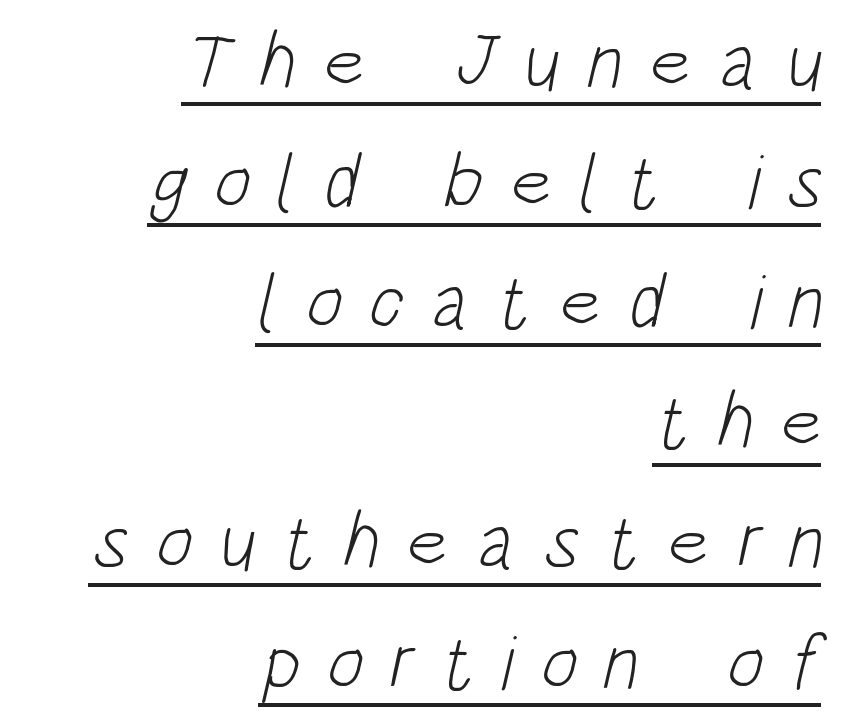
Regarding serifs, this sample does without them. Letters have the restrained weight of plain body copy at most. What decoration does the sample have? An underline. The typesetter chose a ragged-left arrangement here.
